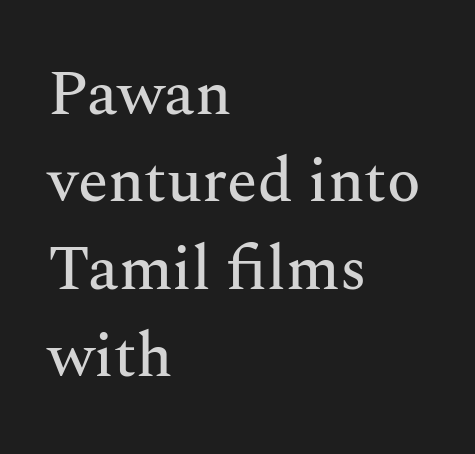
Q: Is the text italic (slanted)? A: No, it is upright.
Q: Is the typeface a serif or a sans-serif typeface? A: Serif.
Q: Is the text underlined? A: No.
Q: How is the paragraph aligned? A: Left-aligned.
Q: Is the spacing between letters normal or unusually wide? A: Normal.
Q: Is the spacing between lines tight, normal or loose? A: Normal.
Q: Width (condensed, normal, or wide)? A: Normal.
Q: Stroke contrast? A: Medium.
Q: x-height? A: Medium.
Q: Monospaced? A: No.
